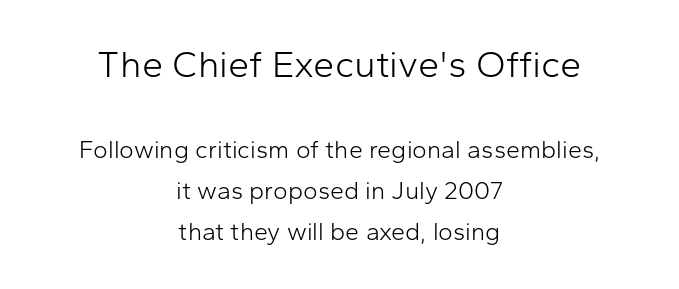
Q: Is the text bold? A: No.
Q: Is the text italic (slanted)? A: No, it is upright.
Q: Is the typeface a serif or a sans-serif typeface? A: Sans-serif.
Q: Is the text underlined? A: No.
Q: How is the paragraph aligned? A: Centered.
Q: Is the spacing between letters normal or unusually wide? A: Normal.
Q: Is the spacing between lines tight, normal or loose? A: Normal.
Q: Which block of text is set in a larger size, the first (top) or the second (bottom)? A: The first (top) one.
Q: Width (condensed, normal, or wide)? A: Normal.
Q: Stroke contrast? A: Low.
Q: x-height? A: Medium.
Q: Monospaced? A: No.
